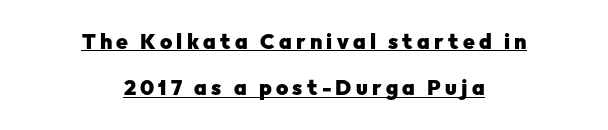
Q: Is the text bold? A: Yes.
Q: Is the text italic (slanted)? A: No, it is upright.
Q: Is the text underlined? A: Yes.
Q: How is the paragraph aligned? A: Centered.
Q: Is the spacing between letters normal or unusually wide? A: Unusually wide.
Q: Is the spacing between lines tight, normal or loose? A: Loose.
